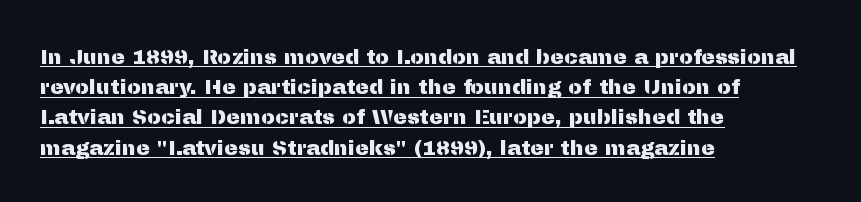
Q: Is the text italic (slanted)? A: No, it is upright.
Q: Is the text underlined? A: Yes.
Q: How is the paragraph aligned? A: Left-aligned.
Q: Is the spacing between letters normal or unusually wide? A: Normal.
Q: Is the spacing between lines tight, normal or loose? A: Normal.
